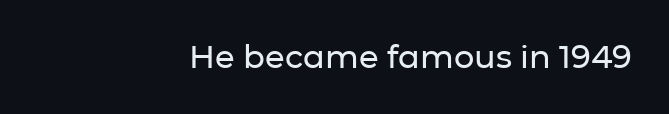
Do the characters align in a grid? No, the font is proportional. The face used here is a sans, in the tradition of grotesques and geometrics. Every character sits straight up, as roman type does. One-word summary of the alignment: right. Letter spacing: default.
